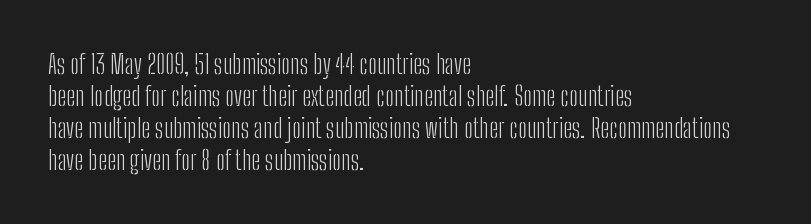
Q: Is the text bold? A: No.
Q: Is the text italic (slanted)? A: No, it is upright.
Q: Is the text underlined? A: No.
Q: How is the paragraph aligned? A: Left-aligned.
Q: Is the spacing between letters normal or unusually wide? A: Normal.
